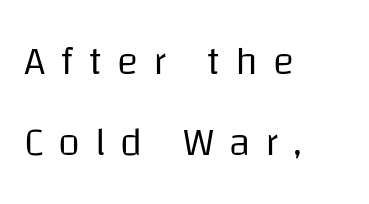
{"serif": "no", "italic": "no", "bold": "no", "weight": "regular", "width": "normal", "stroke_contrast": "low", "x_height": "large", "monospaced": "no", "underline": "no", "align": "left", "line_spacing": "loose", "line_spacing_ratio": 2.02, "letter_spacing": "wide", "letter_spacing_em": 0.37, "glyph_px": 40}
